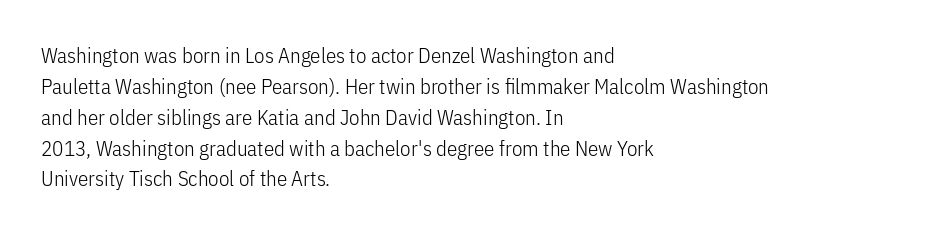
{"italic": "no", "bold": "no", "underline": "no", "align": "left", "line_spacing": "normal", "line_spacing_ratio": 1.47, "letter_spacing": "normal", "letter_spacing_em": 0.0, "glyph_px": 21}
